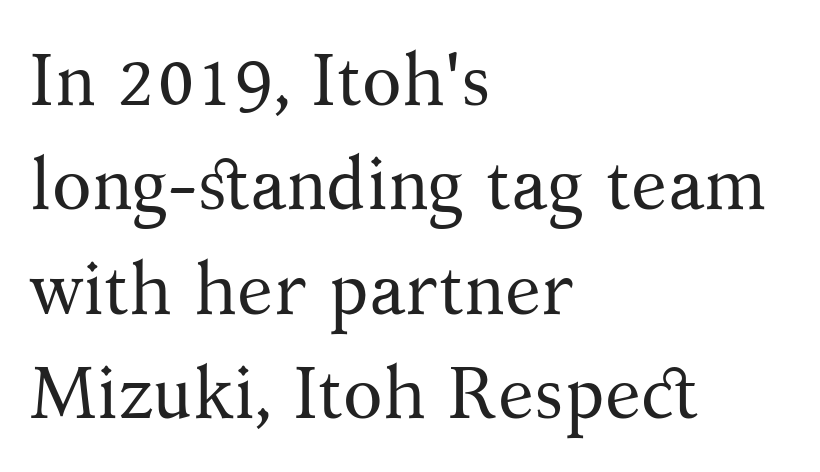
Q: Is the text bold? A: No.
Q: Is the text italic (slanted)? A: No, it is upright.
Q: Is the typeface a serif or a sans-serif typeface? A: Serif.
Q: Is the text underlined? A: No.
Q: How is the paragraph aligned? A: Left-aligned.
Q: Is the spacing between letters normal or unusually wide? A: Normal.
Q: Is the spacing between lines tight, normal or loose? A: Normal.
Q: Width (condensed, normal, or wide)? A: Normal.
Q: Stroke contrast? A: Medium.
Q: x-height? A: Medium.
Q: Monospaced? A: No.
